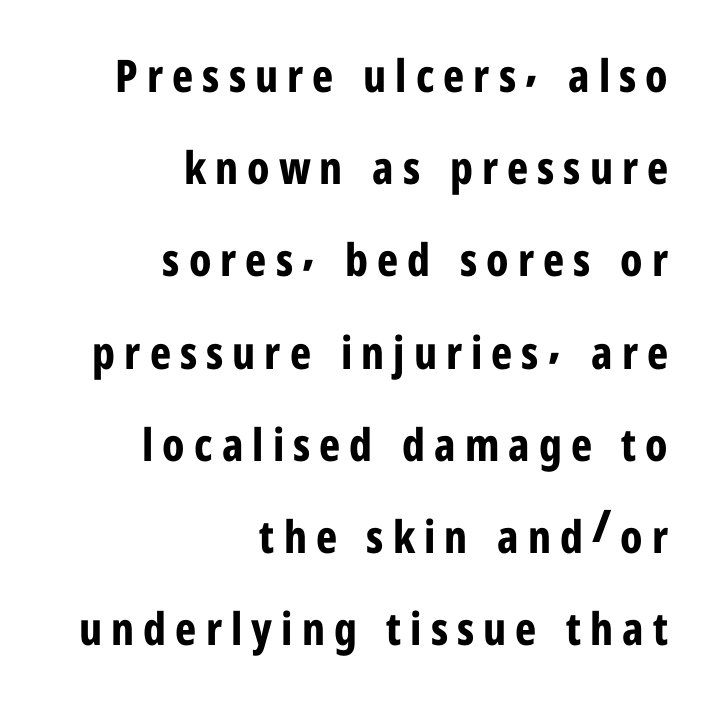
{"serif": "no", "italic": "no", "bold": "yes", "weight": "bold", "width": "condensed", "stroke_contrast": "low", "x_height": "medium", "monospaced": "no", "underline": "no", "align": "right", "line_spacing": "loose", "line_spacing_ratio": 2.05, "letter_spacing": "wide", "letter_spacing_em": 0.2, "glyph_px": 45}
